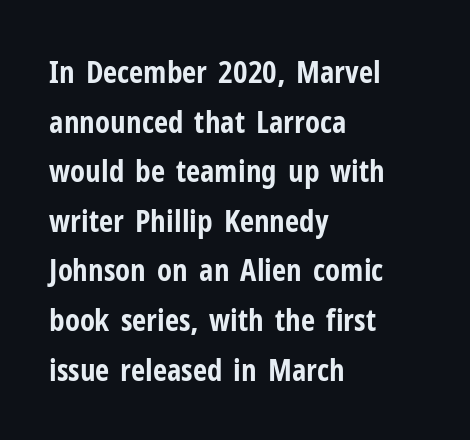
{"serif": "no", "italic": "no", "bold": "yes", "weight": "bold", "width": "condensed", "stroke_contrast": "low", "x_height": "medium", "monospaced": "no", "underline": "no", "align": "left", "line_spacing": "normal", "line_spacing_ratio": 1.6, "letter_spacing": "normal", "letter_spacing_em": 0.0, "glyph_px": 31}
